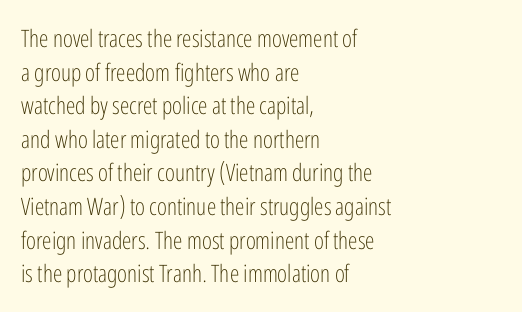
The image shows 24 px text type, upright; set left-aligned, normal line spacing (1.4x), normal letter spacing, not underlined.
